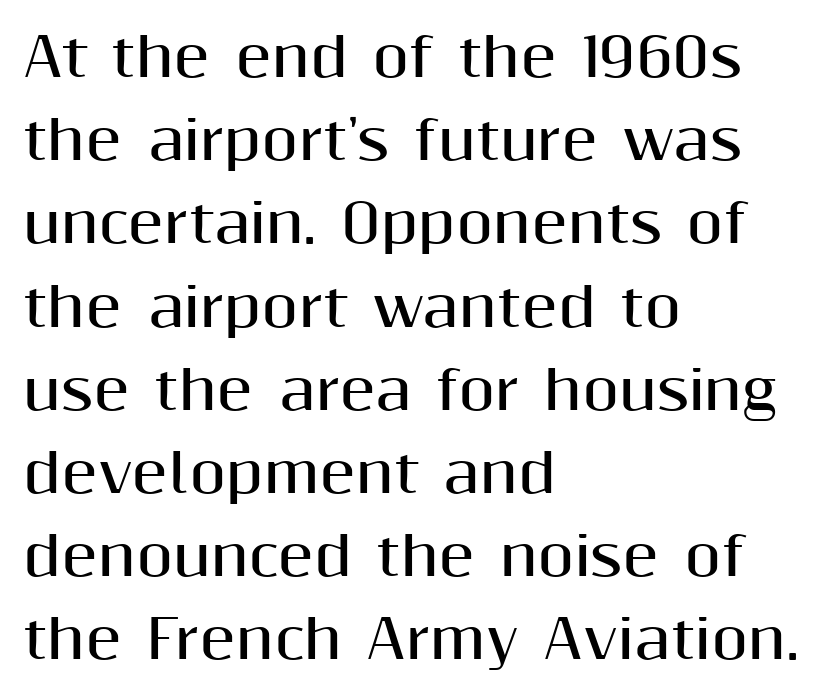
The image shows 53 px bold sans-serif type, upright; set left-aligned, normal line spacing (1.57x), normal letter spacing, not underlined; medium stroke contrast and a medium x-height.
